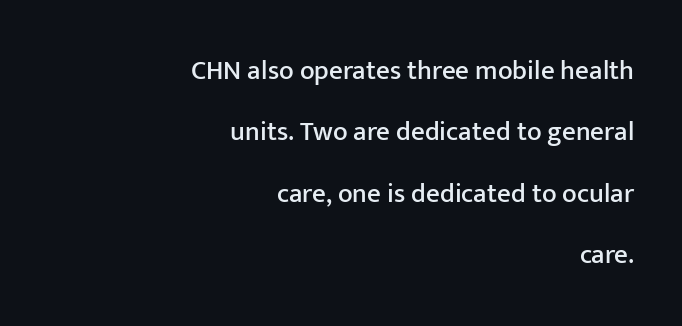
{"italic": "no", "underline": "no", "align": "right", "line_spacing": "loose", "line_spacing_ratio": 2.27, "letter_spacing": "normal", "letter_spacing_em": 0.0, "glyph_px": 27}
